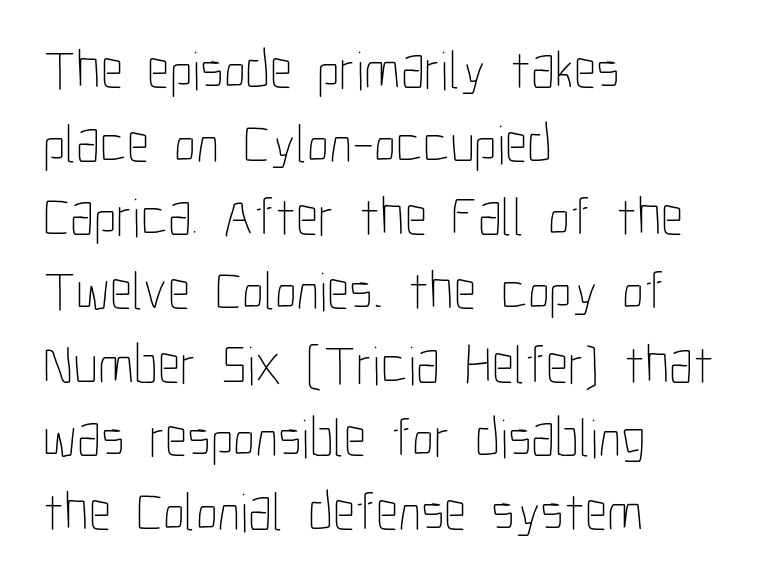
{"italic": "no", "bold": "no", "weight": "thin", "width": "condensed", "stroke_contrast": "low", "x_height": "medium", "monospaced": "no", "underline": "no", "align": "left", "line_spacing": "normal", "line_spacing_ratio": 1.34, "letter_spacing": "normal", "letter_spacing_em": 0.0, "glyph_px": 55}
